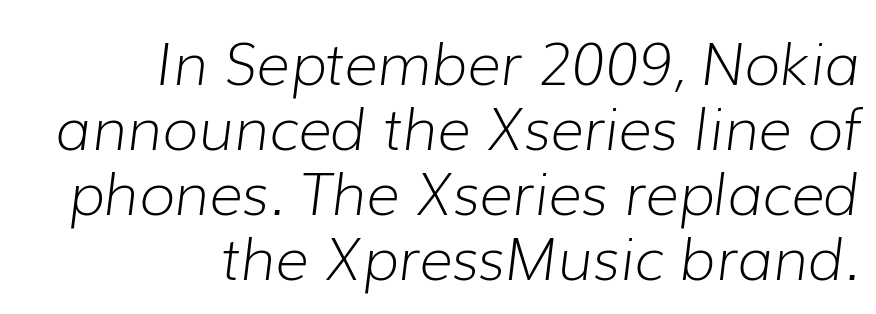
The image shows 58 px light type, italic (leaning right); set right-aligned, tight line spacing (1.12x), normal letter spacing, not underlined; low stroke contrast and a medium x-height.
